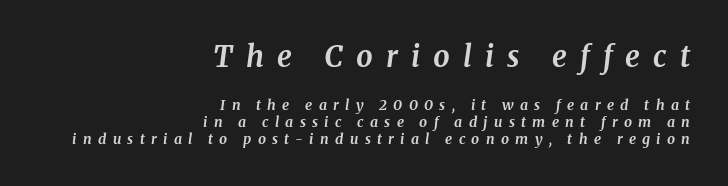
Rule under the text: the space is simply empty. Thick stems and heavy bowls — unmistakably bold. Characters follow at a spacing far wider than the type designer built in. Two sizes are in play, and the larger belongs to the first block. Is this a sans? No — the strokes have serifs. Proportional: the letters do not fall into vertical columns.
